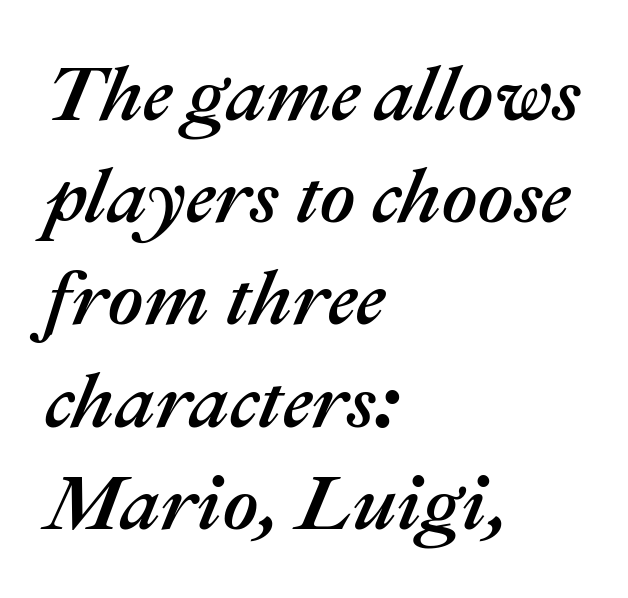
One glance says typical: line gaps are just what's usual. Honestly, there is no underline to notice here at all. No extra tracking has been applied to these lines. Spacing verdict: proportional, widths tailored to each character. Slanted lettering throughout.
